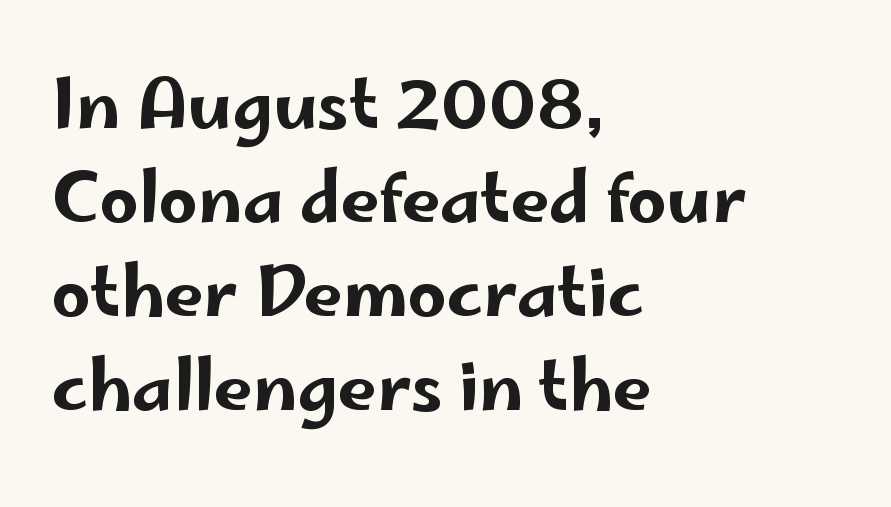
{"serif": "no", "italic": "no", "width": "wide", "stroke_contrast": "low", "x_height": "small", "monospaced": "no", "underline": "no", "align": "left", "line_spacing": "normal", "line_spacing_ratio": 1.36, "letter_spacing": "normal", "letter_spacing_em": 0.0, "glyph_px": 69}
